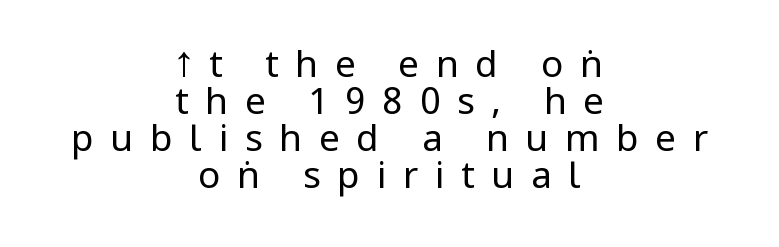
Rows of type sit shoulder to shoulder in the vertical direction. Nope, not italic — everything's standing straight. The horizontal fit of the characters is loose and conspicuously gappy. Grotesque or geometric, the face here clearly has no serifs.
